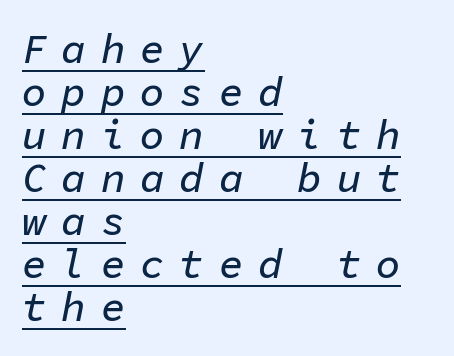
The image shows 41 px text type, italic (leaning right), monospaced; set left-aligned, tight line spacing (1.05x), unusually wide letter spacing (+0.36 em), underlined; low stroke contrast and a medium x-height.
